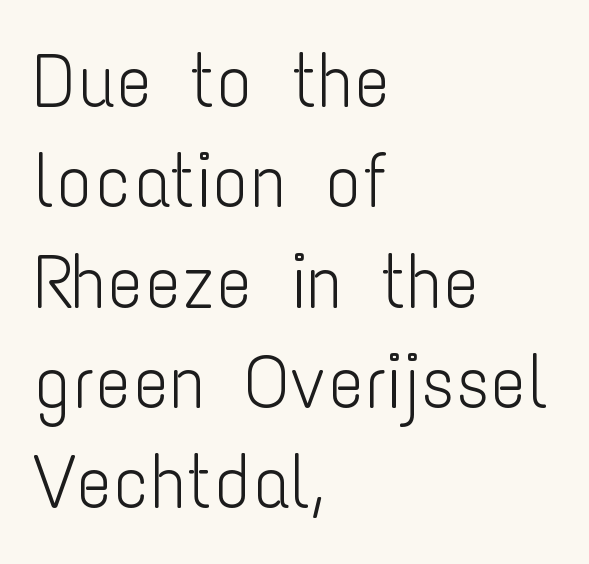
The lettering stays uniformly vertical, giving the passage a roman look. Honestly, there is no underline to notice here at all. Does extra space separate the letters? No, they use regular spacing. A typesetter would label this face a sans.
